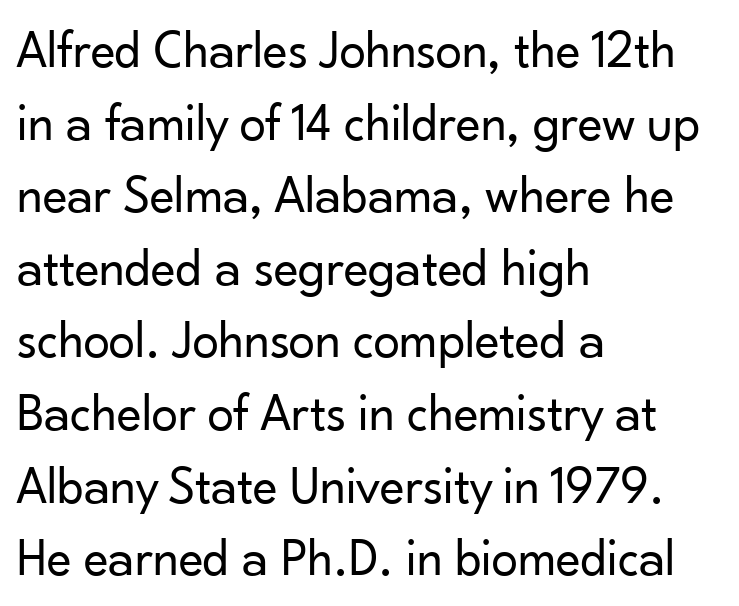
Q: Is the text bold? A: No.
Q: Is the text italic (slanted)? A: No, it is upright.
Q: Is the typeface a serif or a sans-serif typeface? A: Sans-serif.
Q: Is the text underlined? A: No.
Q: How is the paragraph aligned? A: Left-aligned.
Q: Is the spacing between letters normal or unusually wide? A: Normal.
Q: Is the spacing between lines tight, normal or loose? A: Normal.
Q: Width (condensed, normal, or wide)? A: Normal.
Q: Stroke contrast? A: Low.
Q: x-height? A: Small.
Q: Monospaced? A: No.
